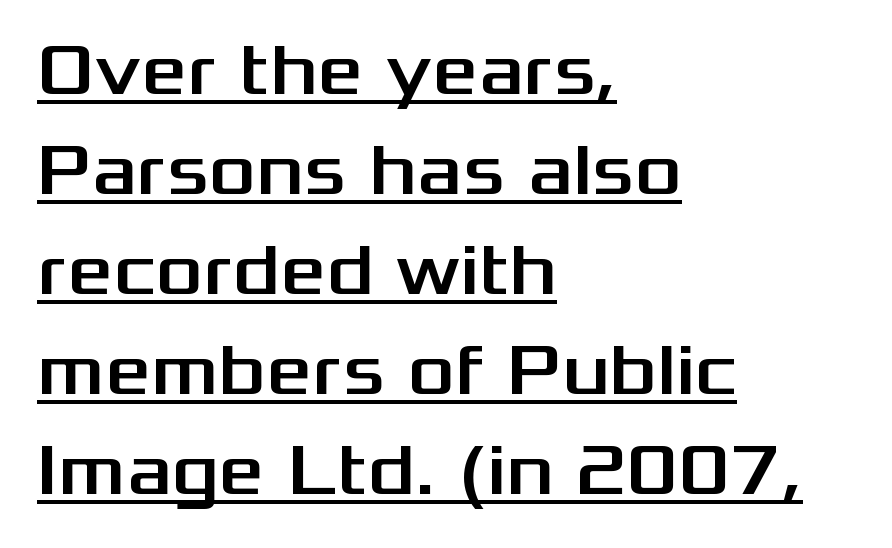
Q: Is the text italic (slanted)? A: No, it is upright.
Q: Is the typeface a serif or a sans-serif typeface? A: Sans-serif.
Q: Is the text underlined? A: Yes.
Q: How is the paragraph aligned? A: Left-aligned.
Q: Is the spacing between letters normal or unusually wide? A: Normal.
Q: Is the spacing between lines tight, normal or loose? A: Normal.
Q: Width (condensed, normal, or wide)? A: Wide.
Q: Stroke contrast? A: Medium.
Q: x-height? A: Medium.
Q: Monospaced? A: No.
